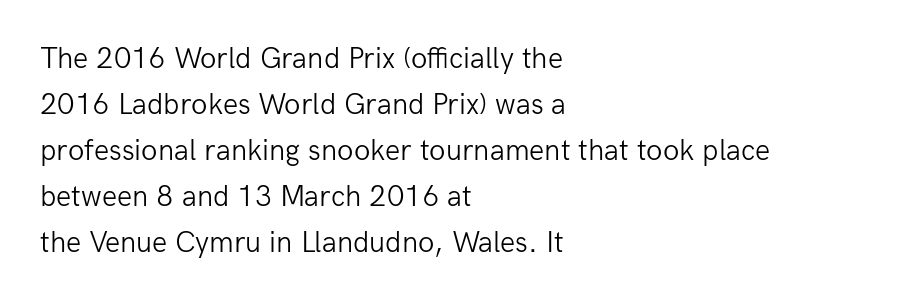
Think standard paragraph weight, or any step lighter than that. The face used here is rendered with its standard letterfit. Designer's note — italics off, roman on. A sans-serif font was chosen for this passage.
